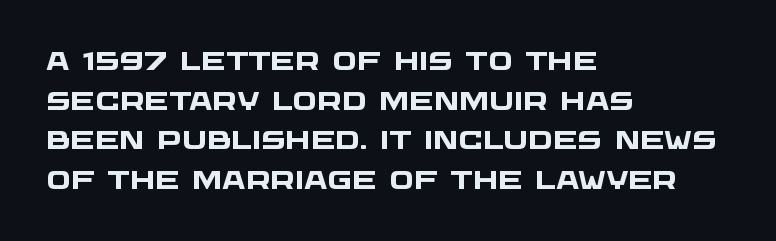
Q: Is the text bold? A: Yes.
Q: Is the text underlined? A: No.
Q: How is the paragraph aligned? A: Left-aligned.
Q: Is the spacing between letters normal or unusually wide? A: Normal.
Q: Is the spacing between lines tight, normal or loose? A: Normal.
